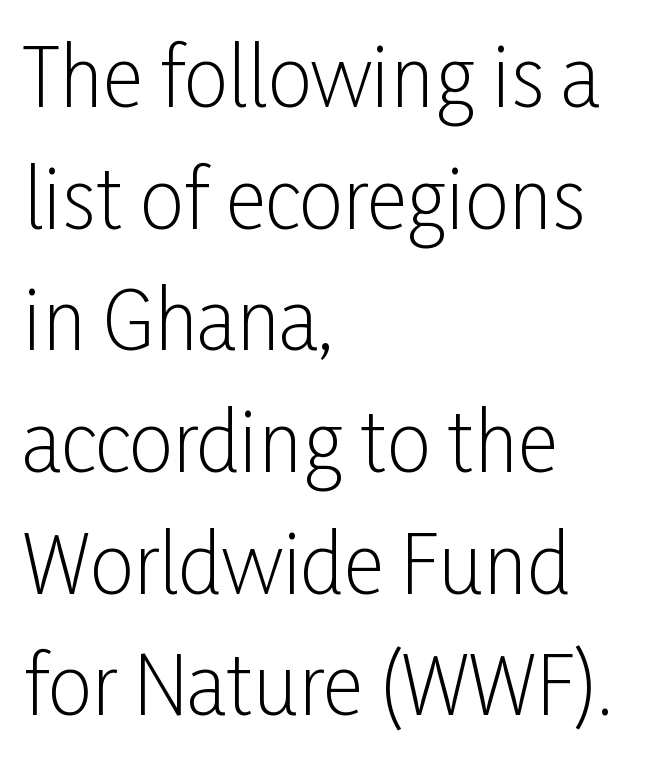
Q: Is the text bold? A: No.
Q: Is the text italic (slanted)? A: No, it is upright.
Q: Is the typeface a serif or a sans-serif typeface? A: Sans-serif.
Q: Is the text underlined? A: No.
Q: How is the paragraph aligned? A: Left-aligned.
Q: Is the spacing between letters normal or unusually wide? A: Normal.
Q: Is the spacing between lines tight, normal or loose? A: Normal.
Q: Width (condensed, normal, or wide)? A: Condensed.
Q: Stroke contrast? A: Low.
Q: x-height? A: Medium.
Q: Monospaced? A: No.
